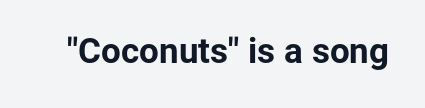
Tall strokes in this sample are plumb rather than angled. Varying glyph widths throughout — classic text-font behaviour. Default kerning and tracking; the words read as compact shapes. Its strokes are broad and dark, the hallmark of bold type. Quick note: underline off.
